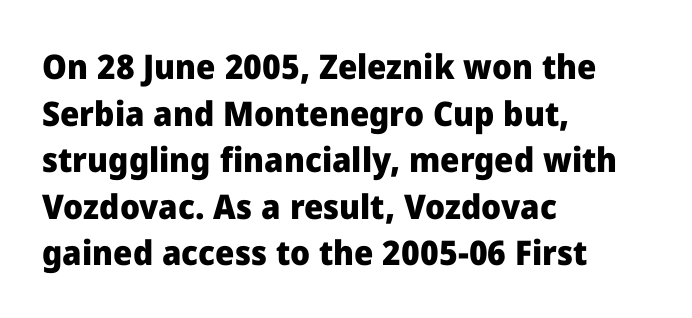
{"serif": "no", "italic": "no", "bold": "yes", "weight": "heavy", "width": "normal", "stroke_contrast": "low", "x_height": "medium", "monospaced": "no", "underline": "no", "align": "left", "line_spacing": "normal", "line_spacing_ratio": 1.37, "letter_spacing": "normal", "letter_spacing_em": 0.0, "glyph_px": 34}
